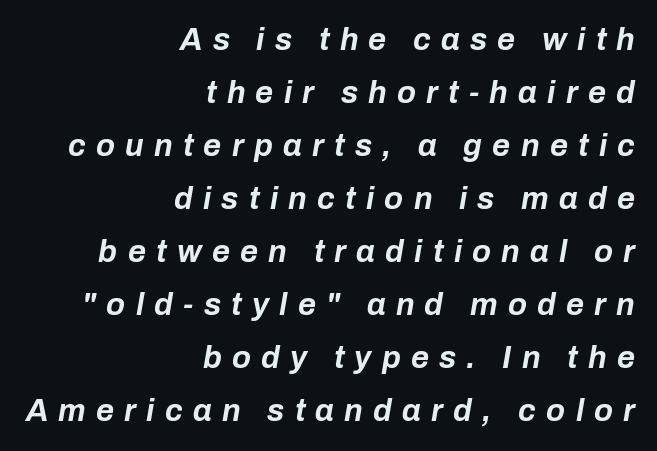
In terms of weight, the rendering is a true, heavy bold. A clean baseline with only descenders dipping below it. This sample is right-justified, so line beginnings fall wherever the words allow. The glyphs look as if they've been sheared to an angle. Think of a printed novel: that variable character pitch is what you see here. Glyph-to-glyph distance is far greater than everyday printed text.
